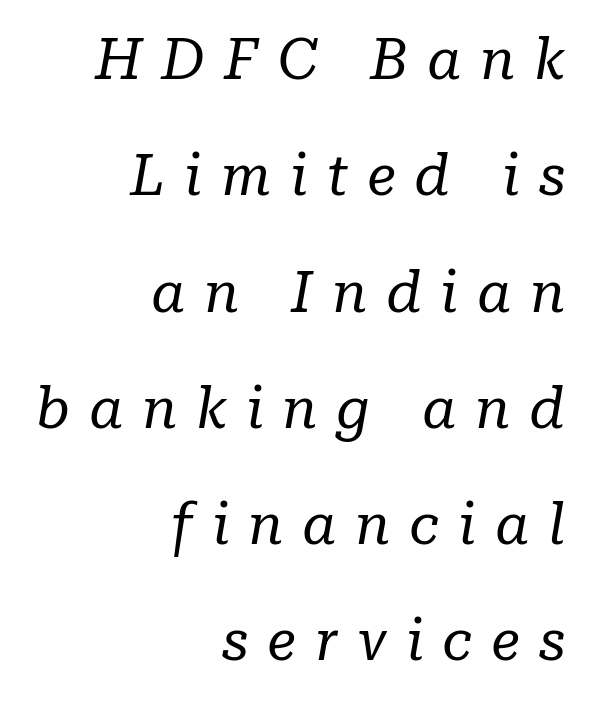
Q: Is the text bold? A: No.
Q: Is the text italic (slanted)? A: Yes, it leans right by about 10 degrees.
Q: Is the typeface a serif or a sans-serif typeface? A: Serif.
Q: Is the text underlined? A: No.
Q: How is the paragraph aligned? A: Right-aligned.
Q: Is the spacing between letters normal or unusually wide? A: Unusually wide.
Q: Is the spacing between lines tight, normal or loose? A: Loose.
Q: Width (condensed, normal, or wide)? A: Normal.
Q: Stroke contrast? A: Low.
Q: x-height? A: Medium.
Q: Monospaced? A: No.
